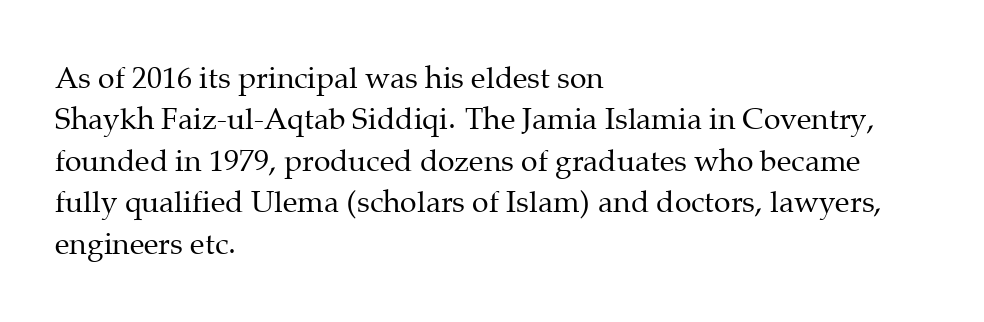
{"serif": "yes", "italic": "no", "bold": "no", "weight": "regular", "width": "normal", "stroke_contrast": "medium", "x_height": "medium", "monospaced": "no", "underline": "no", "align": "left", "line_spacing": "normal", "line_spacing_ratio": 1.38, "letter_spacing": "normal", "letter_spacing_em": 0.0, "glyph_px": 30}
